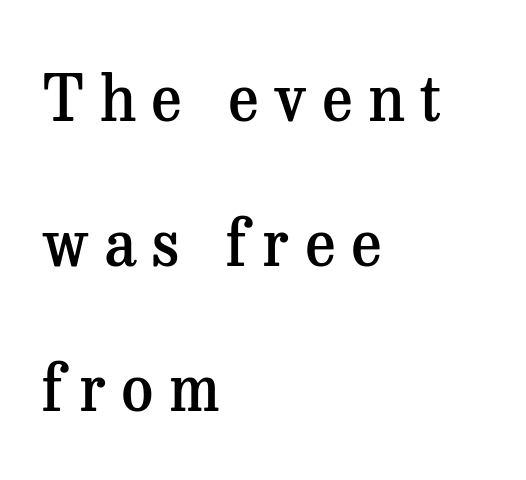
Heft: intermediate — a semibold. These lines are set flush left with a ragged right edge. The rendering shows small feet on the letterforms — a serif design. The gaps between neighbouring characters are conspicuously large.
